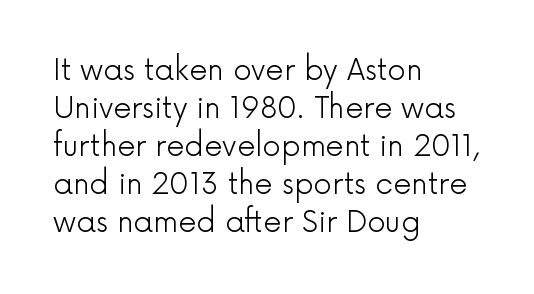
Classification — sans serif. You can tell it's not italic because the verticals are truly vertical. Short note: letters normally spaced. The passage shown is typed in a proportional face where columns would drift. This sample keeps an unexceptional amount of space between lines.
